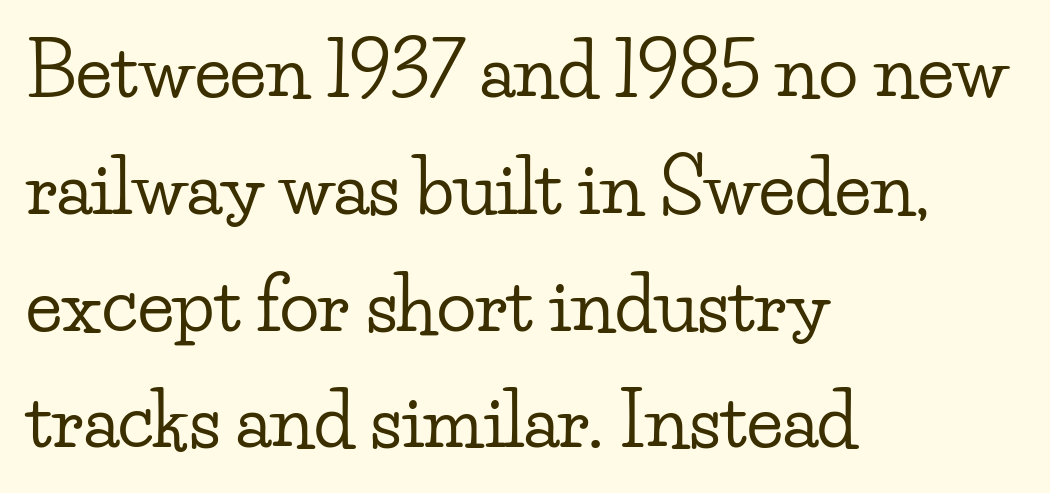
Q: Is the text italic (slanted)? A: No, it is upright.
Q: Is the typeface a serif or a sans-serif typeface? A: Serif.
Q: Is the text underlined? A: No.
Q: How is the paragraph aligned? A: Left-aligned.
Q: Is the spacing between letters normal or unusually wide? A: Normal.
Q: Is the spacing between lines tight, normal or loose? A: Normal.
Q: Width (condensed, normal, or wide)? A: Wide.
Q: Stroke contrast? A: Low.
Q: x-height? A: Small.
Q: Monospaced? A: No.
